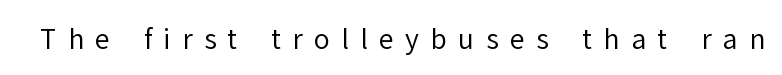
{"italic": "no", "bold": "no", "underline": "no", "letter_spacing": "wide", "letter_spacing_em": 0.42, "glyph_px": 27}
